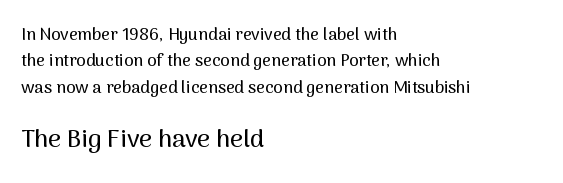
Q: Is the text italic (slanted)? A: No, it is upright.
Q: Is the text underlined? A: No.
Q: How is the paragraph aligned? A: Left-aligned.
Q: Is the spacing between letters normal or unusually wide? A: Normal.
Q: Is the spacing between lines tight, normal or loose? A: Normal.
Q: Which block of text is set in a larger size, the first (top) or the second (bottom)? A: The second (bottom) one.
